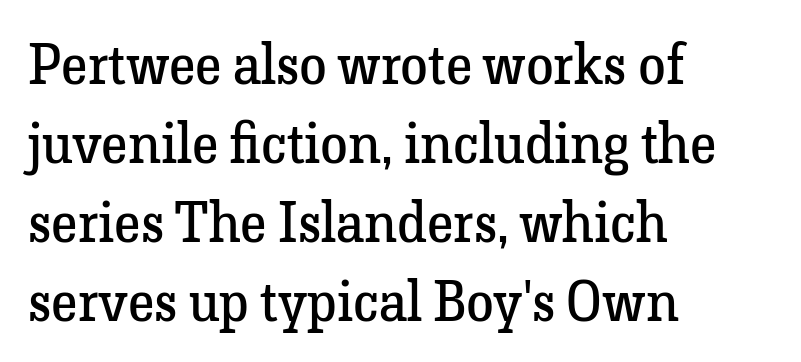
Observe the ordinary spacing: letters are neighbours, not strangers. The typesetting does not lean heavy: it is not bold. Typeset ragged right — the left edge is the straight one. This sample uses an upright cut, with every glyph sitting square on the baseline. The passage shown is typed in a proportional face where columns would drift.
